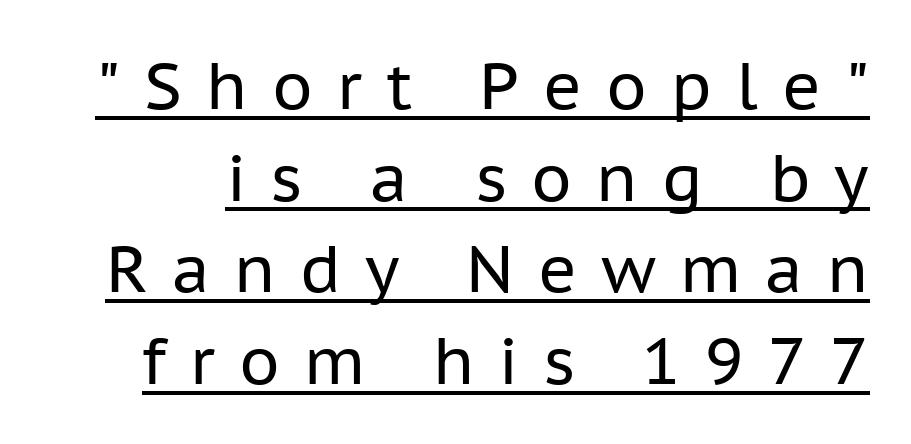
The typeface has the unassuming heft of standard copy or less. A typesetter would call this heavily tracked-out type. Grotesque or geometric, the face here clearly has no serifs. Caption: lettering with a line underneath. Regarding leading, the lines here are spaced in the standard way.
